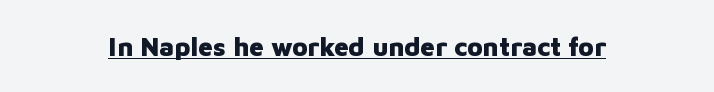
The image shows 26 px bold type, upright; set normal letter spacing, underlined.
